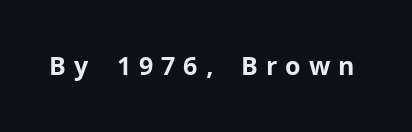
Q: Is the text bold? A: Yes.
Q: Is the text italic (slanted)? A: No, it is upright.
Q: Is the text underlined? A: No.
Q: Is the spacing between letters normal or unusually wide? A: Unusually wide.
